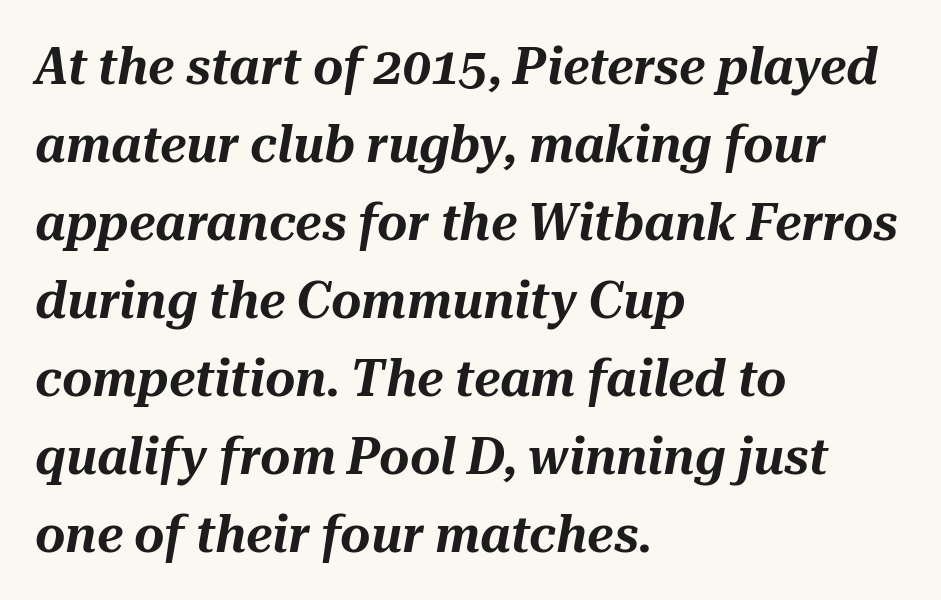
Reading down the block, your eye returns to a fixed left position each line. Rule under the text: the space is simply empty. Compared with ordinary roman type, these characters are visibly tilted. Horizontal bands of white between lines are of average thickness. Spacing between characters is what you'd get straight out of the box.
